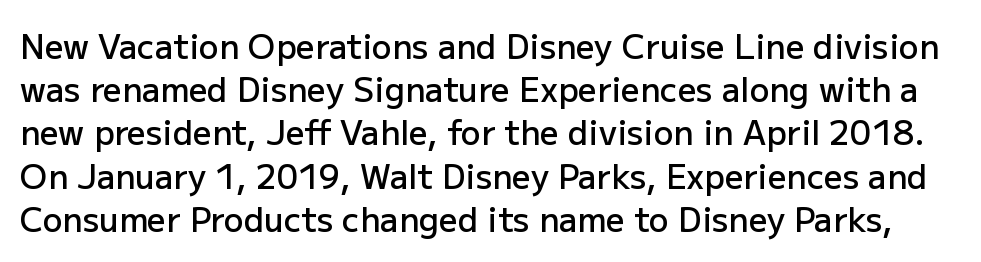
Here the designer chose a conventional face with non-uniform glyph widths. Spacing between characters is what you'd get straight out of the box. Examine the stroke ends and you'll find no serifs. The foot of each line stays bare and open.
